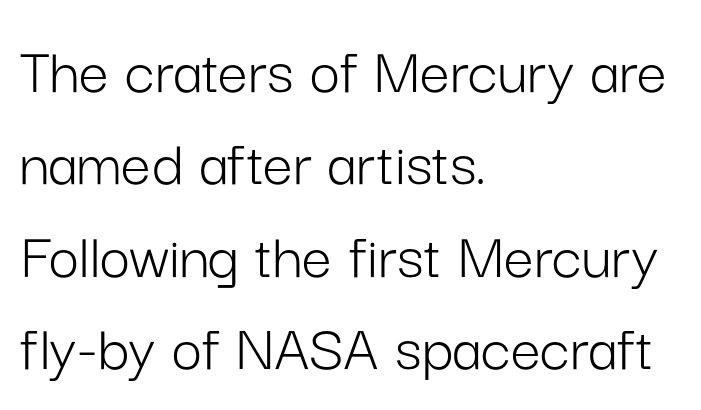
The image shows 67 px light sans-serif type, upright; set left-aligned, normal line spacing (1.38x), normal letter spacing, not underlined; low stroke contrast and a medium x-height.
